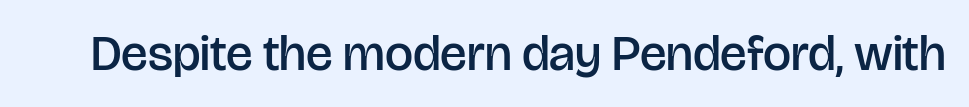
A typesetter would call this proportional, since set widths differ per character. No word sits above an underline. Serif or sans? Sans — the stroke terminals are bare. This is roman type, the default non-slanted kind. I'd describe the lettering as semibold — firm but not a full bold.
